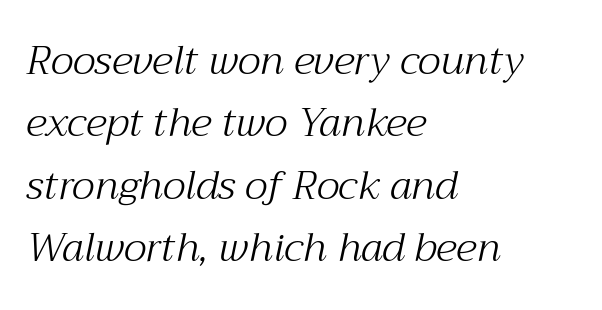
The tracking reads as untouched default to a designer's eye. Vertically, the passage feels balanced, rows spaced as you'd expect. The letters carry serifs — small finishing strokes at the ends of their stems. Clear beneath every line of the passage.
